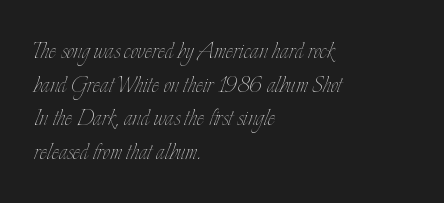
The image shows 28 px thin, condensed type; set left-aligned, line spacing 1.2x, normal letter spacing, not underlined; low stroke contrast and a small x-height.
